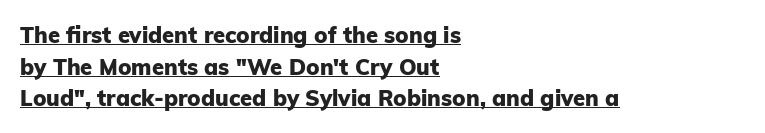
The axis of the letterforms is exactly vertical. Quick note: underline on. These lines sit exactly where default settings would place them. Each line starts at the same left margin while the right side varies. Characters follow at the spacing the type designer built in. How heavy is the stroke? Heavy — this is a bold.
